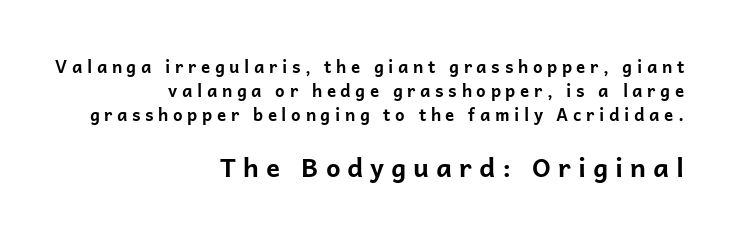
Q: Is the text bold? A: Yes.
Q: Is the text italic (slanted)? A: No, it is upright.
Q: Is the text underlined? A: No.
Q: How is the paragraph aligned? A: Right-aligned.
Q: Is the spacing between letters normal or unusually wide? A: Unusually wide.
Q: Is the spacing between lines tight, normal or loose? A: Normal.
Q: Which block of text is set in a larger size, the first (top) or the second (bottom)? A: The second (bottom) one.
